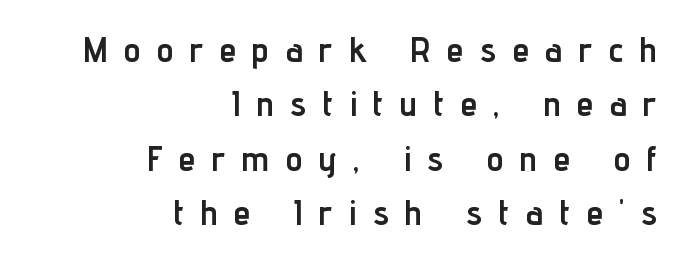
Quick note: interline space is typical. Each line ends at the same right margin while the left side varies. The face used here is proportionally spaced, like ordinary book or web type. Anything drawn beneath the words? Only blank space. The font is running at its bold setting.
